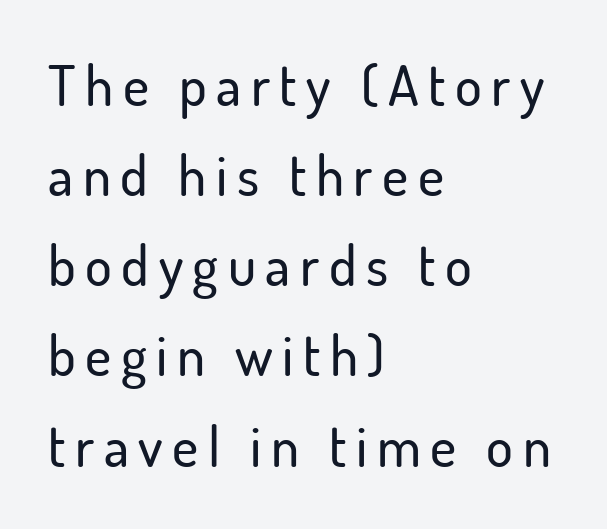
The image shows 56 px sans-serif type, upright; set left-aligned, normal line spacing (1.61x), not underlined; low stroke contrast and a small x-height.
